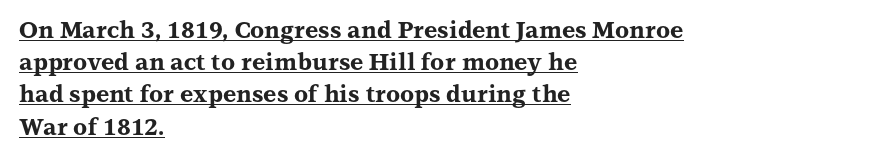
The image shows 23 px bold type, upright; set left-aligned, normal line spacing (1.4x), normal letter spacing, underlined.
